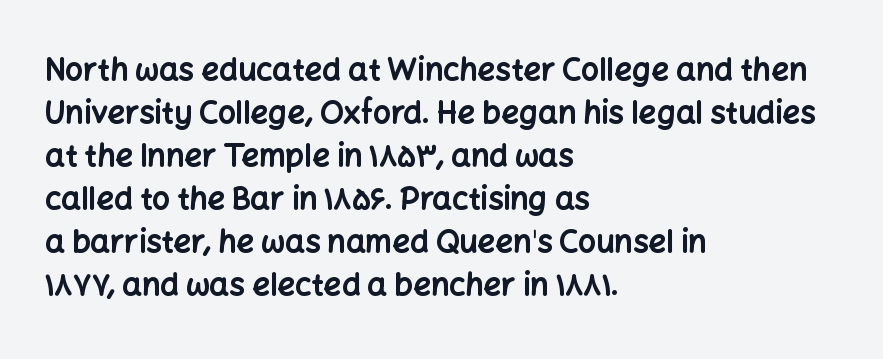
In terms of letterspacing, this is plain default setting. The rendering uses natural spacing where letterforms have individual widths. This sample uses a sans-serif face. No word sits above an underline. This is the regular roman posture of the typeface. All the whitespace from short lines collects on the right.
